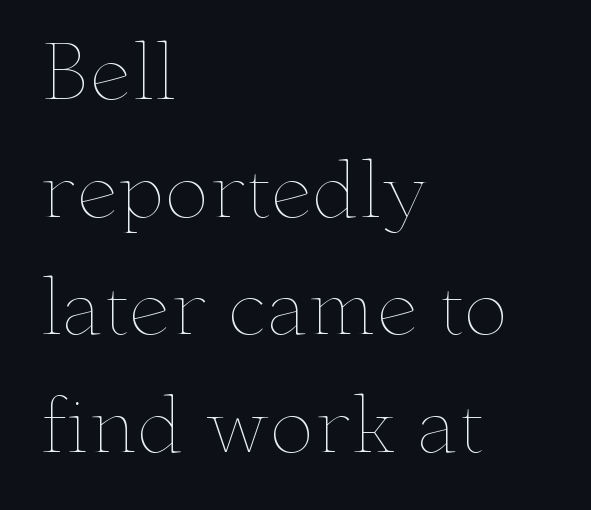
Notice how the stems are strictly vertical — no italics here. The rendering uses natural spacing where letterforms have individual widths. Rows of type keep a routine distance in the vertical direction. The weight tops out at a normal text grade. Words appear dense and cohesive because spacing is normal. The compositor pushed each line to the left boundary.
